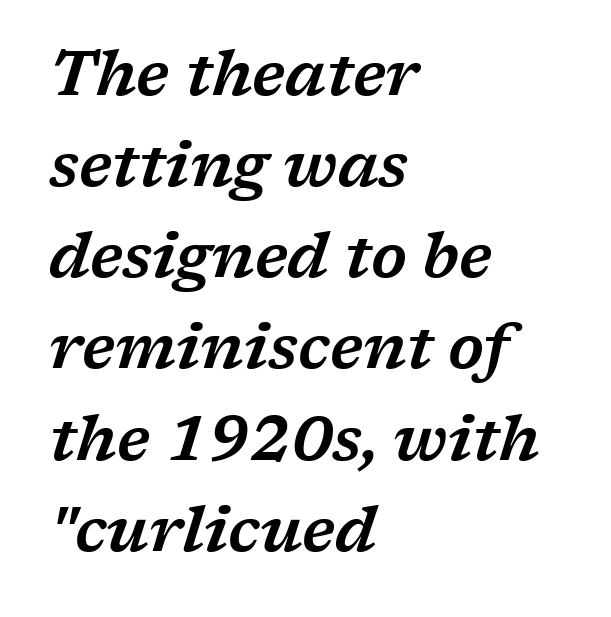
Letter spacing: default. Visually the block forms a straight wall on the left and a jagged coastline on the right. The glyphs are unaccompanied by any horizontal stroke below them. You could not count columns in this text — the font is proportionally spaced. The axis of the letterforms is tilted away from vertical.
